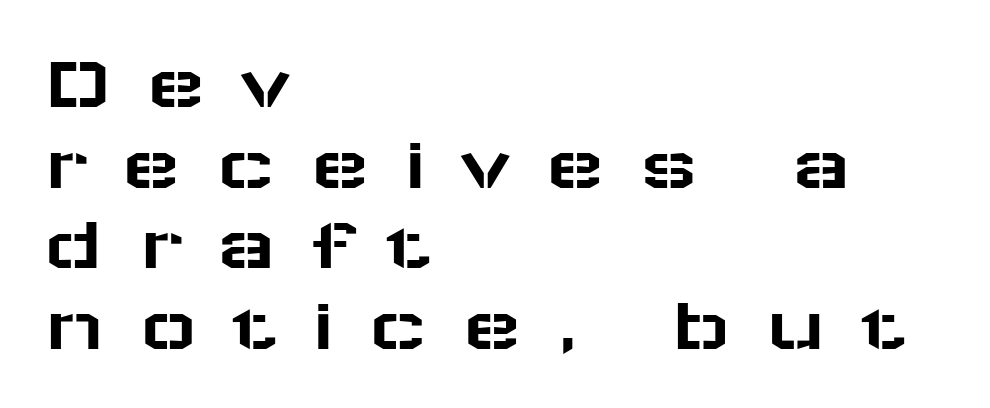
Q: Is the text italic (slanted)? A: No, it is upright.
Q: Is the typeface a serif or a sans-serif typeface? A: Sans-serif.
Q: Is the text underlined? A: No.
Q: How is the paragraph aligned? A: Left-aligned.
Q: Is the spacing between letters normal or unusually wide? A: Unusually wide.
Q: Is the spacing between lines tight, normal or loose? A: Tight.
Q: Width (condensed, normal, or wide)? A: Wide.
Q: Stroke contrast? A: Low.
Q: x-height? A: Medium.
Q: Monospaced? A: No.
